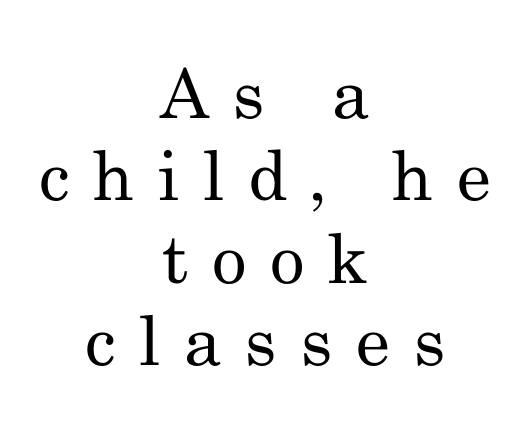
{"serif": "yes", "italic": "no", "bold": "no", "weight": "regular", "width": "normal", "stroke_contrast": "medium", "x_height": "small", "monospaced": "no", "underline": "no", "align": "center", "line_spacing_ratio": 1.21, "letter_spacing": "wide", "letter_spacing_em": 0.35, "glyph_px": 68}
